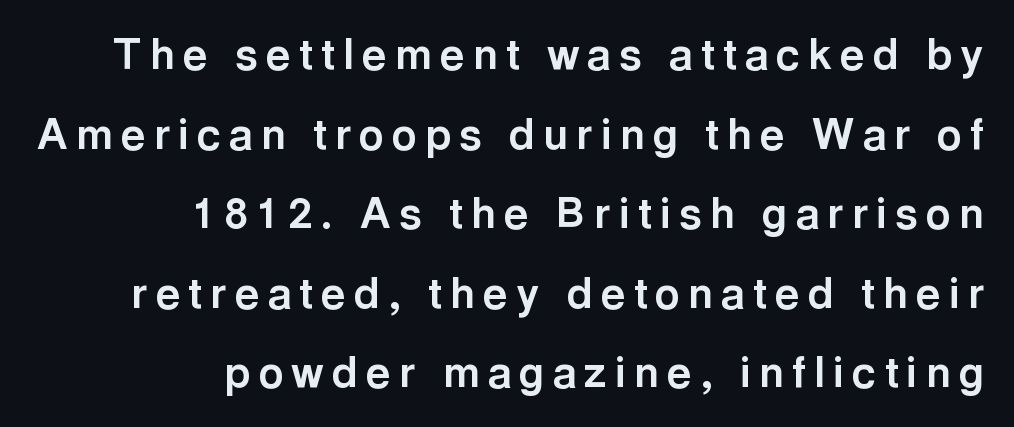
{"serif": "no", "italic": "no", "bold": "yes", "weight": "bold", "width": "normal", "x_height": "medium", "monospaced": "no", "underline": "no", "align": "right", "line_spacing_ratio": 1.85, "glyph_px": 43}
